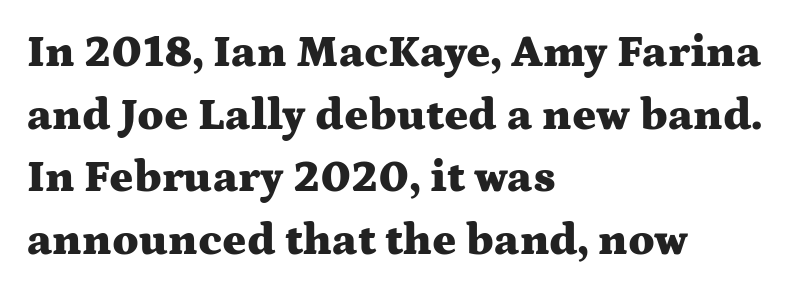
{"serif": "yes", "italic": "no", "bold": "yes", "weight": "heavy", "width": "wide", "stroke_contrast": "medium", "x_height": "medium", "monospaced": "no", "underline": "no", "align": "left", "line_spacing": "normal", "line_spacing_ratio": 1.39, "letter_spacing": "normal", "letter_spacing_em": 0.0, "glyph_px": 45}
